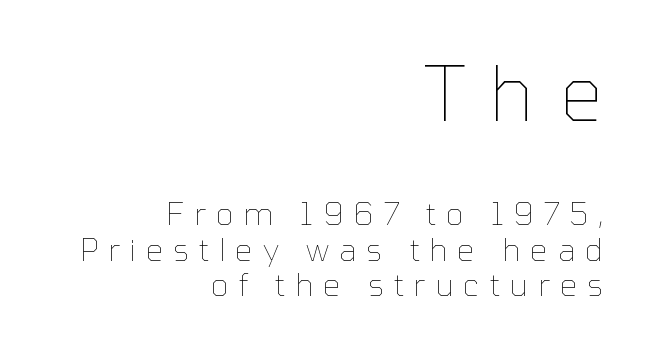
Q: Is the text bold? A: No.
Q: Is the text italic (slanted)? A: No, it is upright.
Q: Is the text underlined? A: No.
Q: How is the paragraph aligned? A: Right-aligned.
Q: Is the spacing between letters normal or unusually wide? A: Unusually wide.
Q: Is the spacing between lines tight, normal or loose? A: Tight.
Q: Which block of text is set in a larger size, the first (top) or the second (bottom)? A: The first (top) one.
Q: Width (condensed, normal, or wide)? A: Normal.
Q: Stroke contrast? A: Low.
Q: x-height? A: Medium.
Q: Monospaced? A: No.
